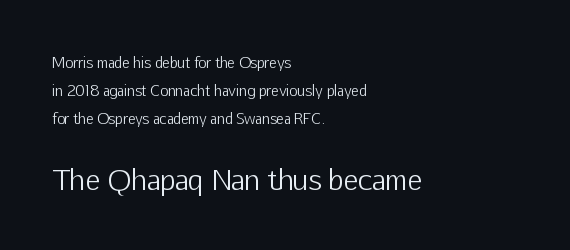
{"serif": "no", "italic": "no", "bold": "no", "weight": "light", "width": "normal", "stroke_contrast": "low", "x_height": "medium", "monospaced": "no", "underline": "no", "align": "left", "line_spacing": "loose", "line_spacing_ratio": 2.01, "letter_spacing": "normal", "letter_spacing_em": 0.0, "larger_block": "second", "size_ratio": 2.0, "glyph_px": 28}
